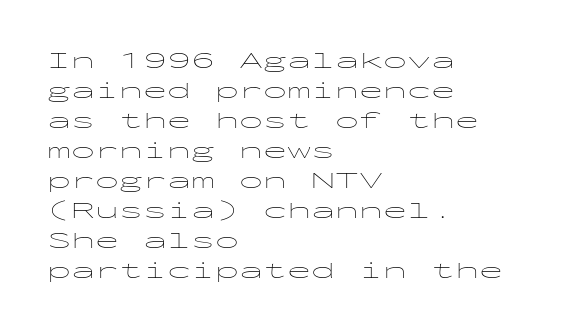
{"italic": "no", "bold": "no", "underline": "no", "align": "left", "line_spacing": "normal", "line_spacing_ratio": 1.25, "letter_spacing": "normal", "letter_spacing_em": 0.0, "glyph_px": 24}
